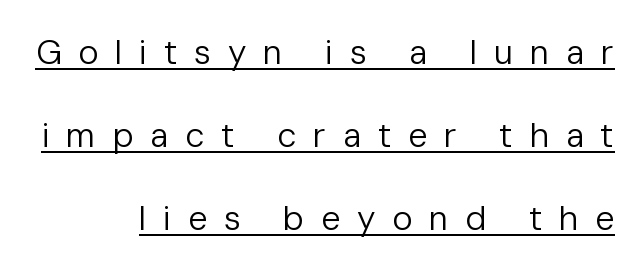
{"serif": "no", "italic": "no", "bold": "no", "weight": "regular", "width": "normal", "stroke_contrast": "low", "x_height": "medium", "monospaced": "no", "underline": "yes", "align": "right", "line_spacing": "loose", "line_spacing_ratio": 2.44, "letter_spacing": "wide", "letter_spacing_em": 0.49, "glyph_px": 34}
